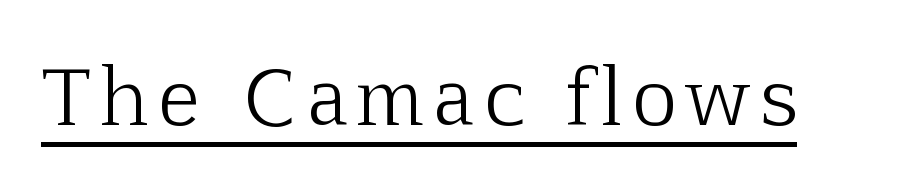
The image shows 77 px light serif type, upright; set underlined; low stroke contrast and a medium x-height.
